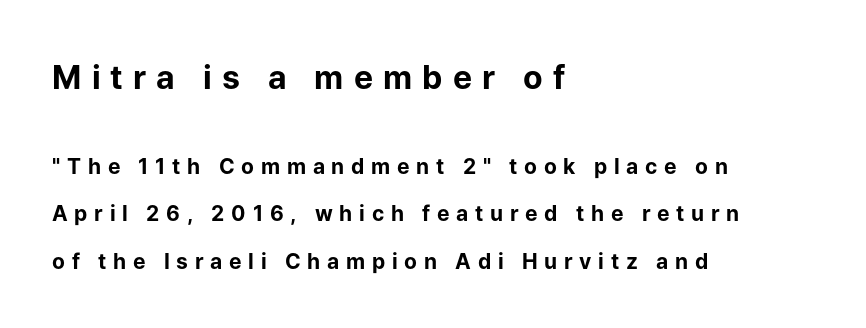
Q: Is the text bold? A: Yes.
Q: Is the text italic (slanted)? A: No, it is upright.
Q: Is the typeface a serif or a sans-serif typeface? A: Sans-serif.
Q: Is the text underlined? A: No.
Q: How is the paragraph aligned? A: Left-aligned.
Q: Is the spacing between letters normal or unusually wide? A: Unusually wide.
Q: Is the spacing between lines tight, normal or loose? A: Loose.
Q: Which block of text is set in a larger size, the first (top) or the second (bottom)? A: The first (top) one.
Q: Width (condensed, normal, or wide)? A: Normal.
Q: Stroke contrast? A: Low.
Q: x-height? A: Medium.
Q: Monospaced? A: No.
